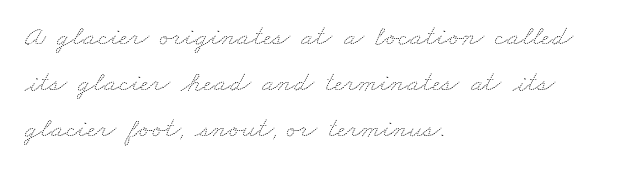
{"bold": "no", "weight": "thin", "width": "wide", "stroke_contrast": "medium", "x_height": "small", "monospaced": "no", "underline": "no", "align": "left", "line_spacing": "normal", "line_spacing_ratio": 1.59, "letter_spacing": "normal", "letter_spacing_em": 0.0, "glyph_px": 29}
